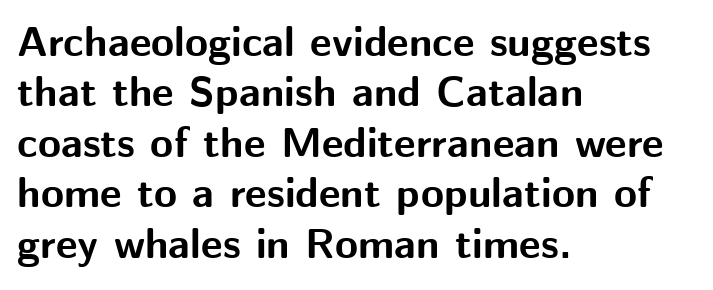
{"serif": "no", "italic": "no", "bold": "yes", "weight": "bold", "width": "normal", "stroke_contrast": "medium", "x_height": "medium", "monospaced": "no", "underline": "no", "align": "left", "line_spacing_ratio": 1.2, "letter_spacing": "normal", "letter_spacing_em": 0.0, "glyph_px": 42}
